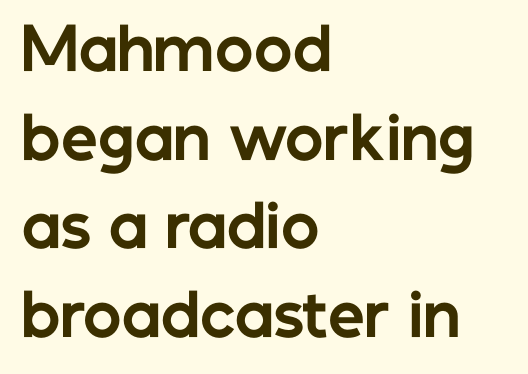
The space beneath each line is pristine and unruled. Characters remain perfectly vertical along every line. Leading: standard. Character widths vary here, with narrow letters taking less room than wide ones. Typographic density is high because the face is bold. Font category for this specimen: sans-serif.
